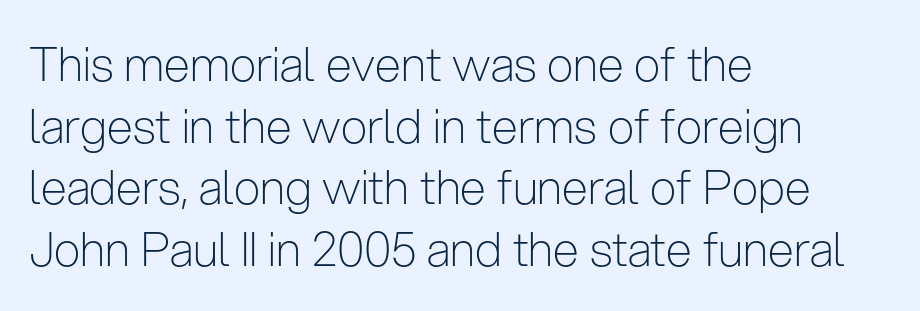
The image shows 47 px light, condensed sans-serif type, upright; set left-aligned, normal line spacing (1.31x), normal letter spacing, not underlined; low stroke contrast and a medium x-height.
